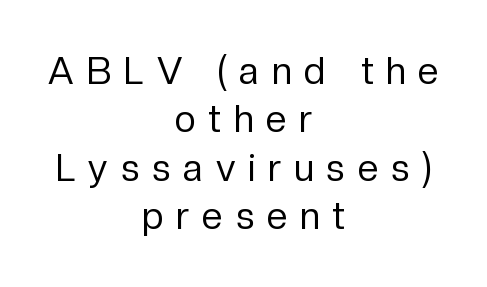
Notice how the stems are strictly vertical — no italics here. Words appear elongated and porous because spacing is wide. A clean baseline with only descenders dipping below it. The characters are drawn with everyday or finer stroke widths. One-word summary of the alignment: center.
